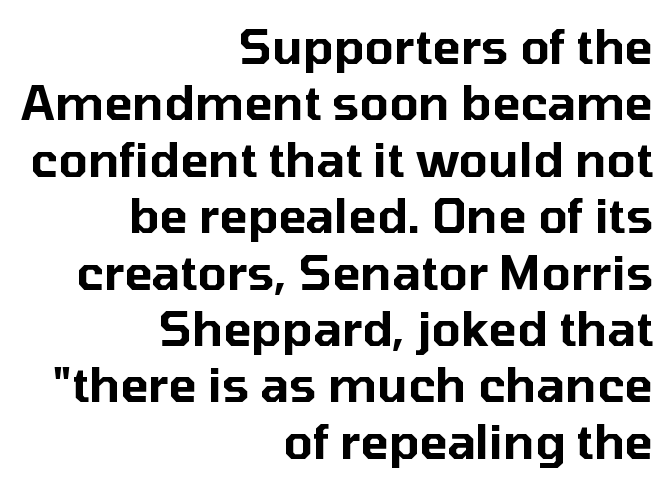
The letterforms sit shoulder to shoulder at normal distance. The lines in this sample share a right terminus and differ only in where they begin. Check where the strokes stop: nothing finishes them off — pure sans. Letters rest on an invisible, unmarked baseline. Unlike italic type, these characters show no tilt at all.
